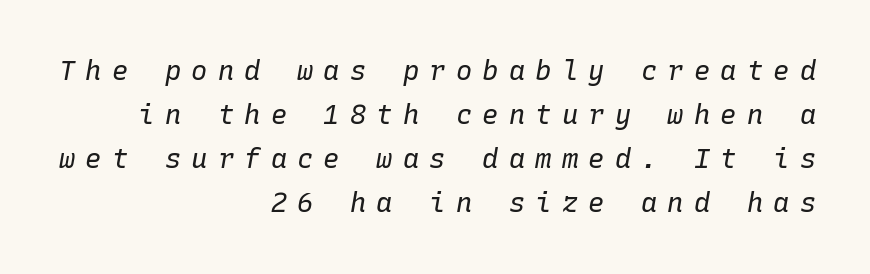
The image shows 27 px text type, italic (leaning right); set right-aligned, normal line spacing (1.63x), unusually wide letter spacing (+0.38 em), not underlined.
